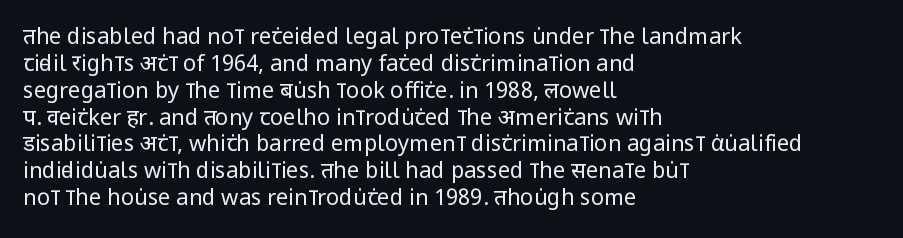
Honestly, the letter spacing is just normal — you wouldn't notice it. A student would call this left alignment; a typographer would say flush left, rag right. The font sits on the lighter half of the weight spectrum, regular included. Just letters on the line, the space beneath them empty.
